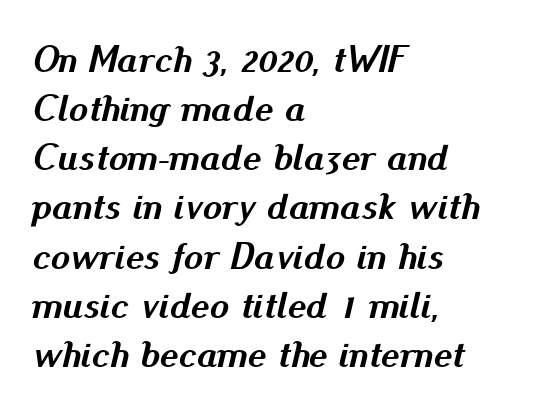
The image shows 39 px semibold type, italic (leaning right); set left-aligned, normal line spacing (1.26x), normal letter spacing, not underlined; medium stroke contrast and a small x-height.
